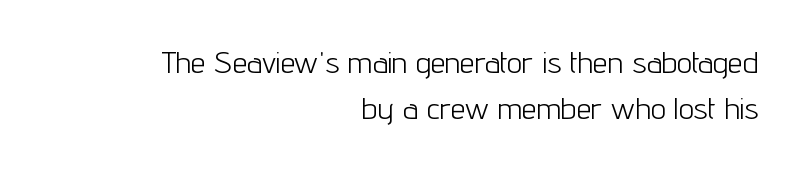
The image shows 30 px light, condensed sans-serif type, upright; set right-aligned, normal line spacing (1.53x), normal letter spacing, not underlined; low stroke contrast and a medium x-height.
